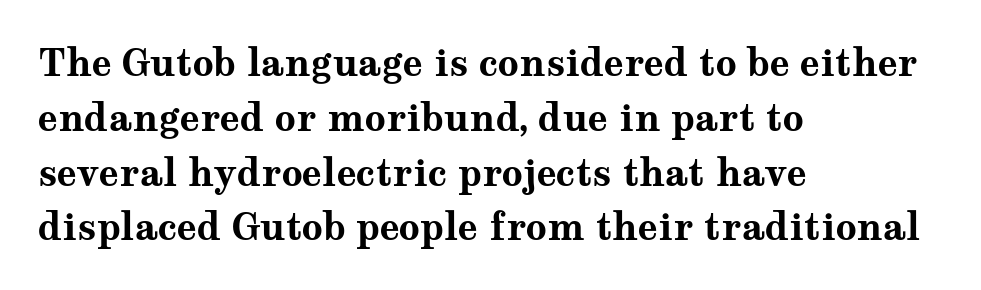
Students, note that the glyphs here touch the page at normal intervals. Designer's note — italics off, roman on. Is the block centered? No — it sits flush against the left margin. Baseline-to-baseline distance is the conventional proportion of letter height. Look at the bottom of the vertical strokes: they flare into serifs here. Rule under the text: the space is simply empty.
